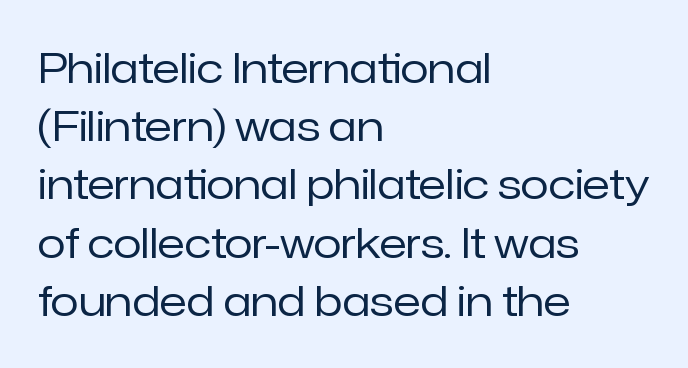
The image shows 41 px regular-weight sans-serif type, upright; set left-aligned, normal line spacing (1.42x), normal letter spacing, not underlined; low stroke contrast and a medium x-height.
